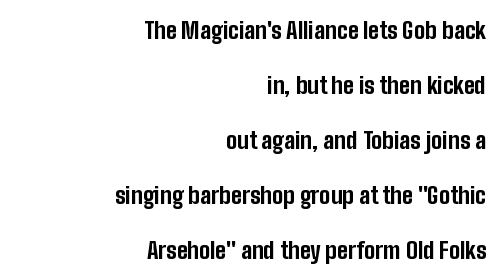
The rendering anchors every line to the right-hand side. Nothing unusual about the tracking: characters are spaced as the font intends. Students, observe: this is what heavily led, spacious text looks like. On the weight axis this lands at bold, roughly 700. These lines were composed using upright roman letters.
